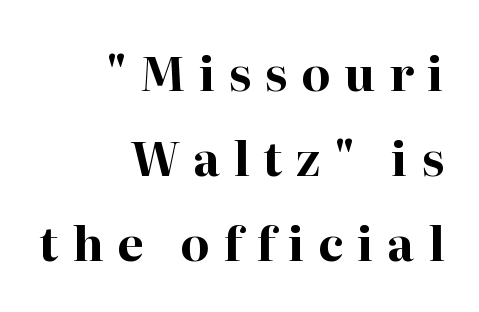
The image shows 47 px bold serif type, upright; set right-aligned, line spacing 1.81x, unusually wide letter spacing (+0.29 em), not underlined; high stroke contrast and a medium x-height.
